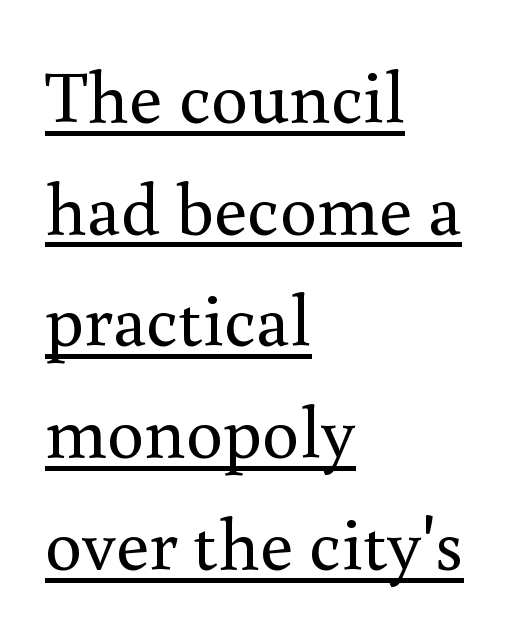
{"serif": "yes", "italic": "no", "bold": "no", "weight": "regular", "width": "normal", "x_height": "small", "monospaced": "no", "underline": "yes", "align": "left", "line_spacing": "normal", "line_spacing_ratio": 1.51, "letter_spacing": "normal", "letter_spacing_em": 0.0, "glyph_px": 74}
